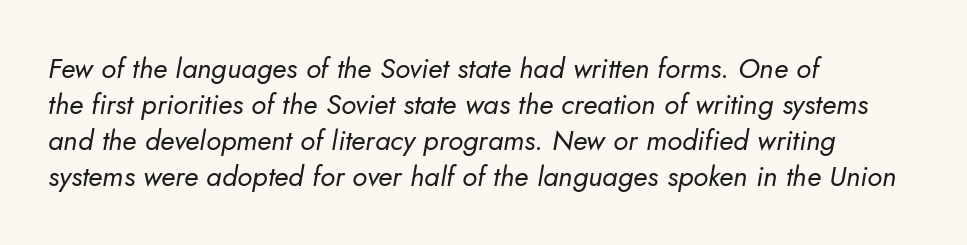
{"italic": "yes", "lean": "right", "slant_degrees": 5, "bold": "no", "weight": "regular", "width": "normal", "stroke_contrast": "low", "x_height": "small", "monospaced": "no", "underline": "no", "align": "left", "line_spacing": "normal", "line_spacing_ratio": 1.28, "letter_spacing": "normal", "letter_spacing_em": 0.0, "glyph_px": 28}
